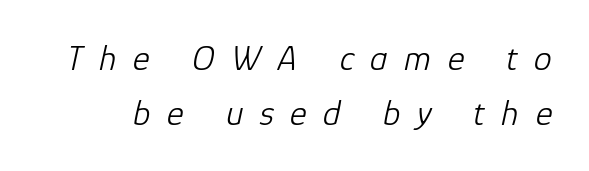
Q: Is the text bold? A: No.
Q: Is the text italic (slanted)? A: Yes, it leans right by about 12 degrees.
Q: Is the text underlined? A: No.
Q: Is the spacing between letters normal or unusually wide? A: Unusually wide.
Q: Is the spacing between lines tight, normal or loose? A: Normal.
Q: Width (condensed, normal, or wide)? A: Normal.
Q: Stroke contrast? A: Low.
Q: x-height? A: Medium.
Q: Monospaced? A: No.
